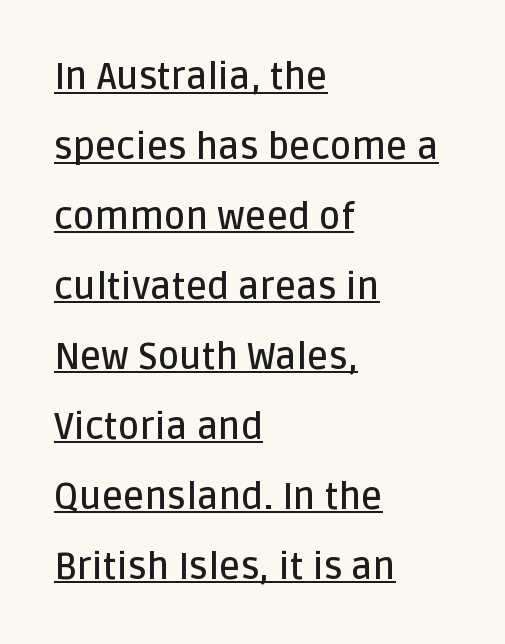
{"serif": "no", "italic": "no", "bold": "semi", "weight": "semibold", "width": "normal", "stroke_contrast": "low", "x_height": "large", "monospaced": "no", "underline": "yes", "align": "left", "line_spacing_ratio": 1.89, "letter_spacing": "normal", "letter_spacing_em": 0.0, "glyph_px": 37}
